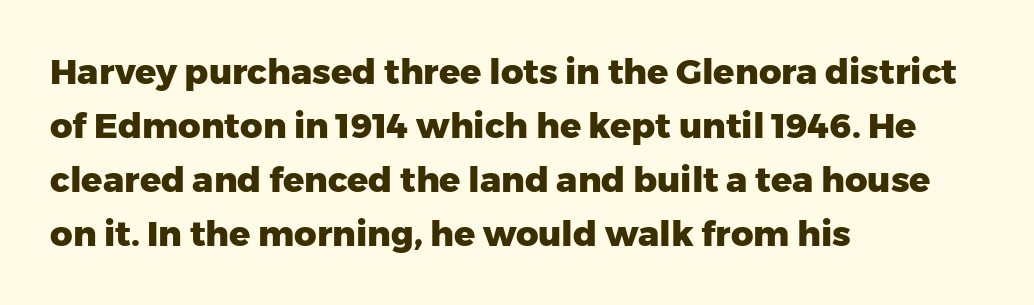
Q: Is the text bold? A: Yes.
Q: Is the text italic (slanted)? A: No, it is upright.
Q: Is the typeface a serif or a sans-serif typeface? A: Sans-serif.
Q: Is the text underlined? A: No.
Q: How is the paragraph aligned? A: Left-aligned.
Q: Is the spacing between letters normal or unusually wide? A: Normal.
Q: Is the spacing between lines tight, normal or loose? A: Normal.
Q: Width (condensed, normal, or wide)? A: Normal.
Q: Stroke contrast? A: Low.
Q: x-height? A: Medium.
Q: Monospaced? A: No.
